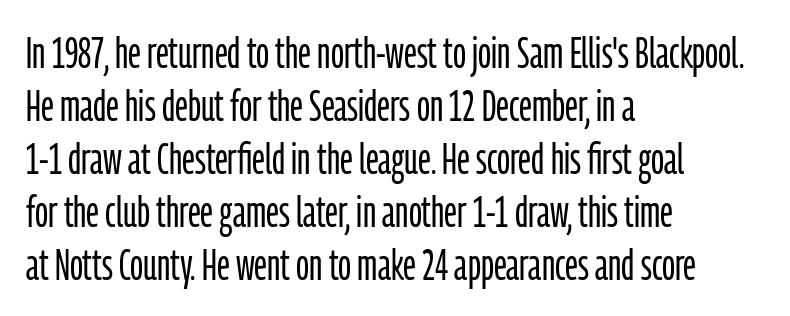
{"serif": "no", "italic": "no", "bold": "no", "weight": "light", "width": "condensed", "stroke_contrast": "low", "x_height": "medium", "monospaced": "no", "underline": "no", "align": "left", "line_spacing_ratio": 1.23, "letter_spacing": "normal", "letter_spacing_em": 0.0, "glyph_px": 43}
